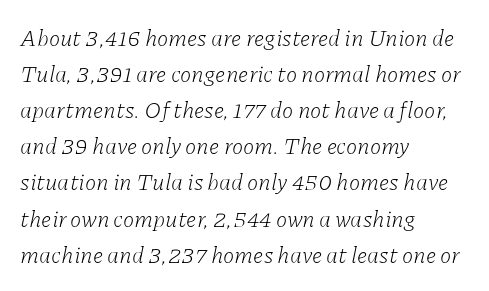
{"italic": "yes", "lean": "right", "slant_degrees": 11, "bold": "no", "underline": "no", "align": "left", "line_spacing": "normal", "line_spacing_ratio": 1.57, "letter_spacing": "normal", "letter_spacing_em": 0.0, "glyph_px": 23}
